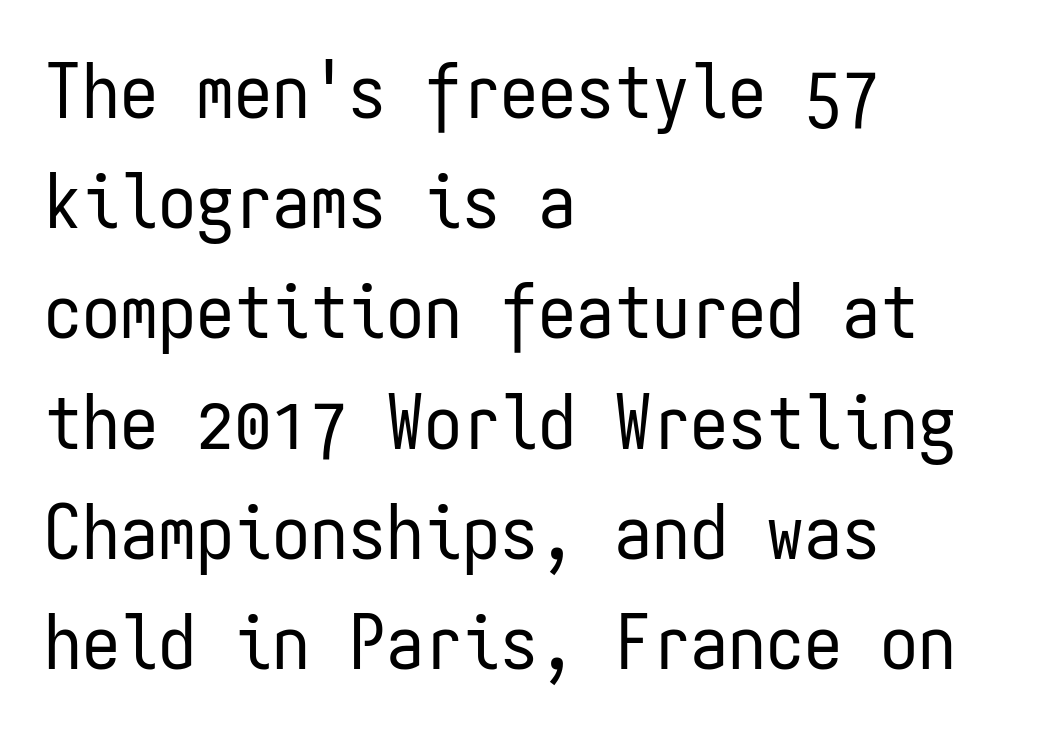
Q: Is the text bold? A: No.
Q: Is the text italic (slanted)? A: No, it is upright.
Q: Is the typeface a serif or a sans-serif typeface? A: Sans-serif.
Q: Is the text underlined? A: No.
Q: How is the paragraph aligned? A: Left-aligned.
Q: Is the spacing between letters normal or unusually wide? A: Normal.
Q: Is the spacing between lines tight, normal or loose? A: Normal.
Q: Width (condensed, normal, or wide)? A: Condensed.
Q: Stroke contrast? A: Low.
Q: x-height? A: Medium.
Q: Monospaced? A: Yes.
